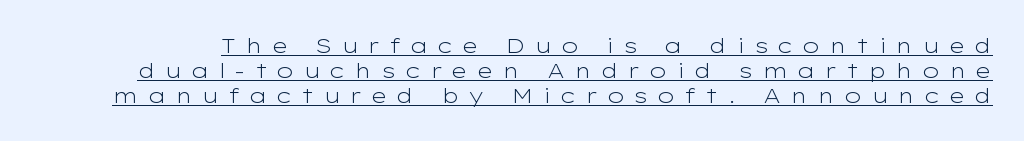
The letterforms sit at book weight or below. In terms of letterspacing, this is a distinctly airy, spread setting. Notice how the stems are strictly vertical — no italics here. The rendered words wear a rule along their underside.
